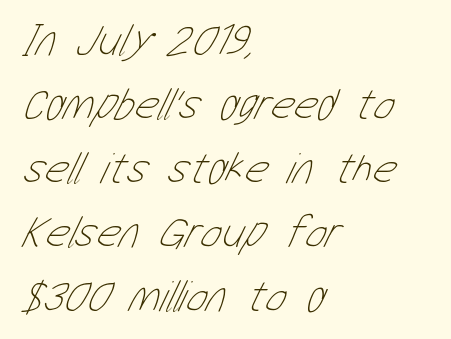
Q: Is the text bold? A: No.
Q: Is the text underlined? A: No.
Q: How is the paragraph aligned? A: Left-aligned.
Q: Is the spacing between letters normal or unusually wide? A: Normal.
Q: Is the spacing between lines tight, normal or loose? A: Normal.
Q: Width (condensed, normal, or wide)? A: Condensed.
Q: Stroke contrast? A: Low.
Q: x-height? A: Medium.
Q: Monospaced? A: No.
